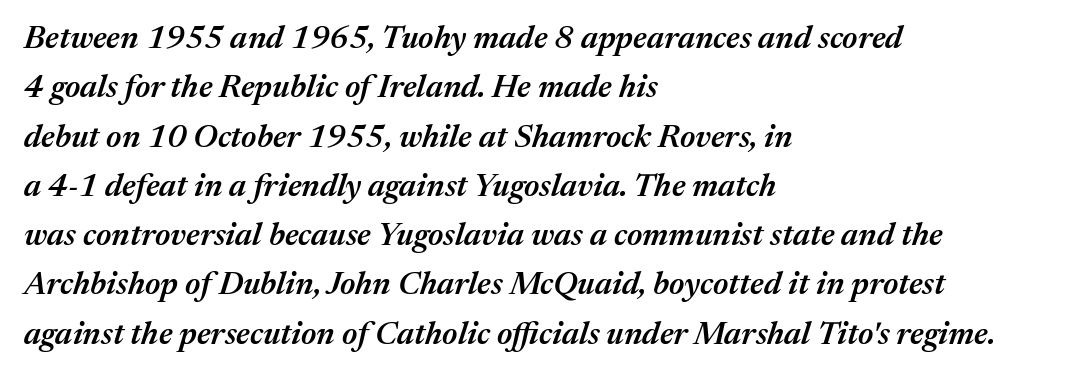
Typesetter's note: demi weight, one step under bold. Words appear dense and cohesive because spacing is normal. Caption: multi-line text, flush left, ragged right. Glance below the letters and you will spot only blank space.
